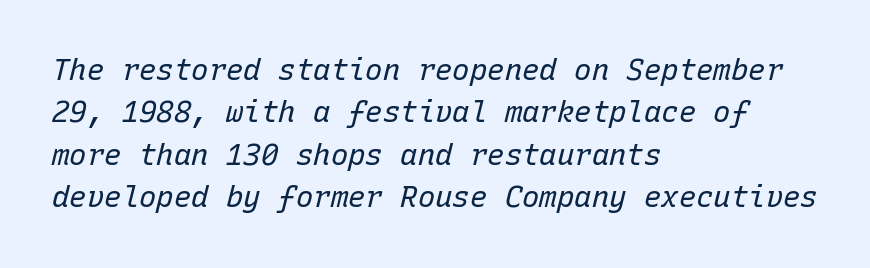
Q: Is the text bold? A: No.
Q: Is the text italic (slanted)? A: Yes, it leans right by about 15 degrees.
Q: Is the text underlined? A: No.
Q: How is the paragraph aligned? A: Left-aligned.
Q: Is the spacing between letters normal or unusually wide? A: Normal.
Q: Is the spacing between lines tight, normal or loose? A: Normal.
Q: Width (condensed, normal, or wide)? A: Normal.
Q: Stroke contrast? A: Low.
Q: x-height? A: Medium.
Q: Monospaced? A: Yes.
